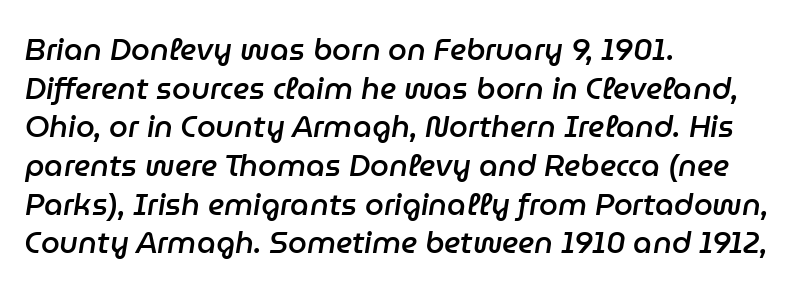
The image shows 30 px semibold type, italic (leaning right); set left-aligned, normal line spacing (1.29x), normal letter spacing, not underlined; low stroke contrast and a medium x-height.
